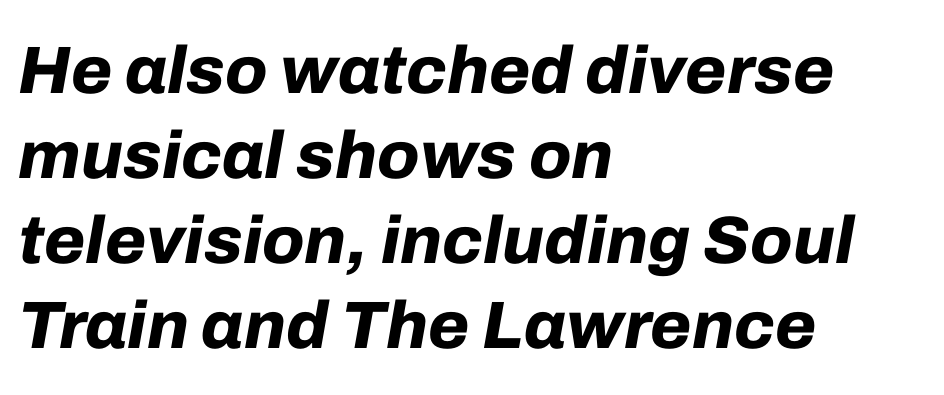
The lines are quadded left. Heavy, bold letterforms. The tracking reads as untouched default to a designer's eye. This block has exactly the height ordinary leading produces. Decoration check: the copy has no underline.
